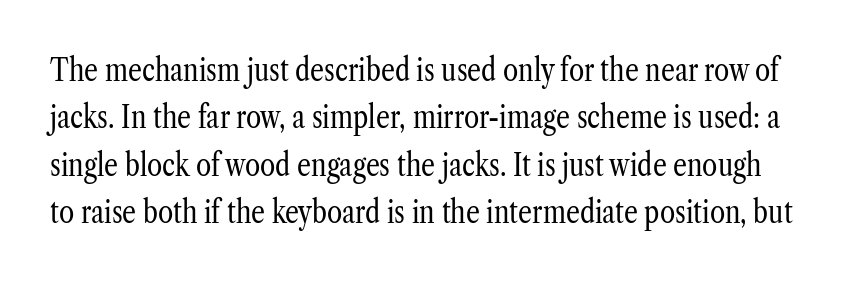
{"serif": "yes", "italic": "no", "bold": "no", "weight": "regular", "width": "condensed", "stroke_contrast": "low", "x_height": "medium", "monospaced": "no", "underline": "no", "line_spacing": "normal", "line_spacing_ratio": 1.53, "letter_spacing": "normal", "letter_spacing_em": 0.0, "glyph_px": 31}
